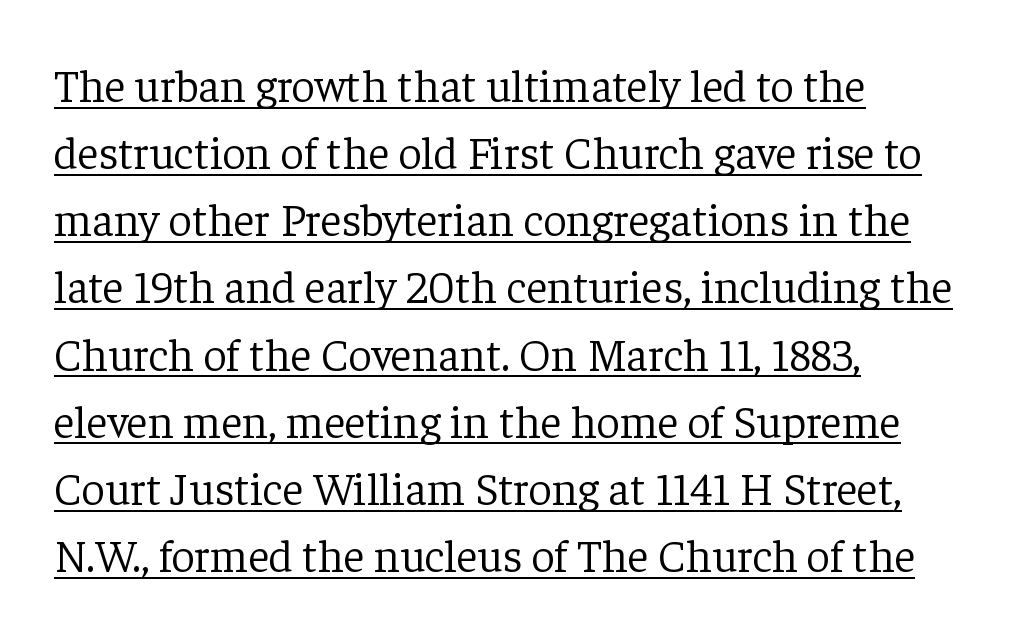
Serifs: yes, visible at the terminals of the letterforms. The letterforms sit at book weight or below. The lettering stays uniformly vertical, giving the passage a roman look. Whoever set this chose a conventional vertical rhythm. The passage shown is typed in a proportional face where columns would drift. Caption: lettering with a line underneath.
